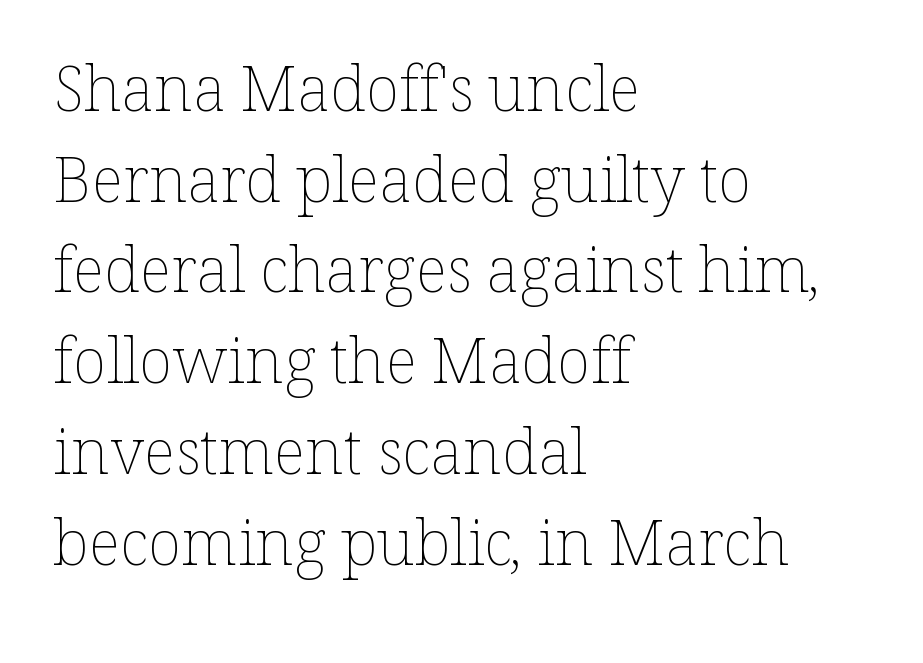
Q: Is the text bold? A: No.
Q: Is the text italic (slanted)? A: No, it is upright.
Q: Is the text underlined? A: No.
Q: How is the paragraph aligned? A: Left-aligned.
Q: Is the spacing between letters normal or unusually wide? A: Normal.
Q: Is the spacing between lines tight, normal or loose? A: Normal.
Q: Width (condensed, normal, or wide)? A: Normal.
Q: Stroke contrast? A: Low.
Q: x-height? A: Medium.
Q: Monospaced? A: No.
